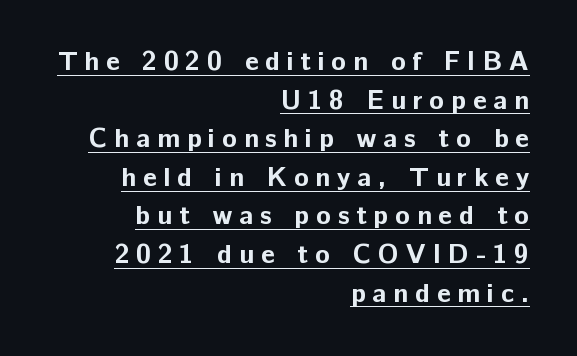
The image shows 27 px bold type, upright; set right-aligned, normal line spacing (1.43x), unusually wide letter spacing (+0.25 em), underlined.
